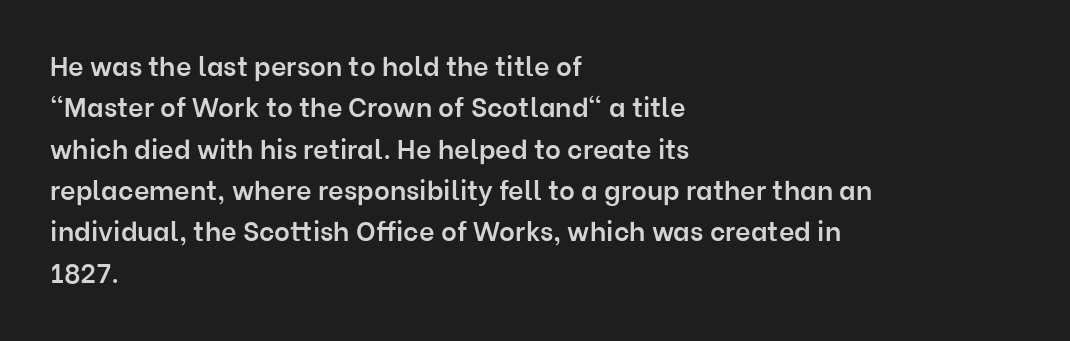
{"italic": "no", "bold": "semi", "underline": "no", "align": "left", "line_spacing": "normal", "line_spacing_ratio": 1.53, "letter_spacing": "normal", "letter_spacing_em": 0.0, "glyph_px": 27}
